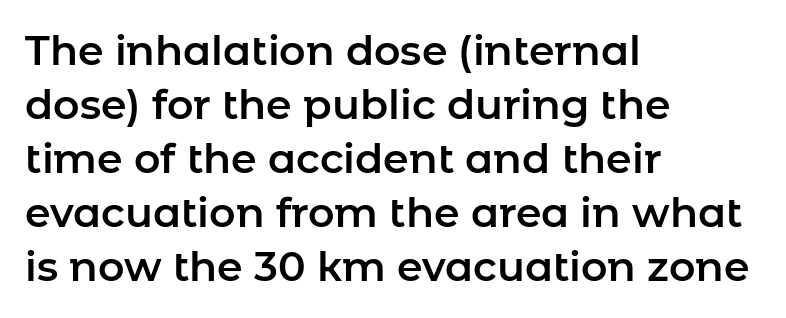
{"serif": "no", "italic": "no", "width": "normal", "stroke_contrast": "low", "x_height": "medium", "monospaced": "no", "underline": "no", "align": "left", "line_spacing": "normal", "line_spacing_ratio": 1.32, "letter_spacing": "normal", "letter_spacing_em": 0.0, "glyph_px": 41}
